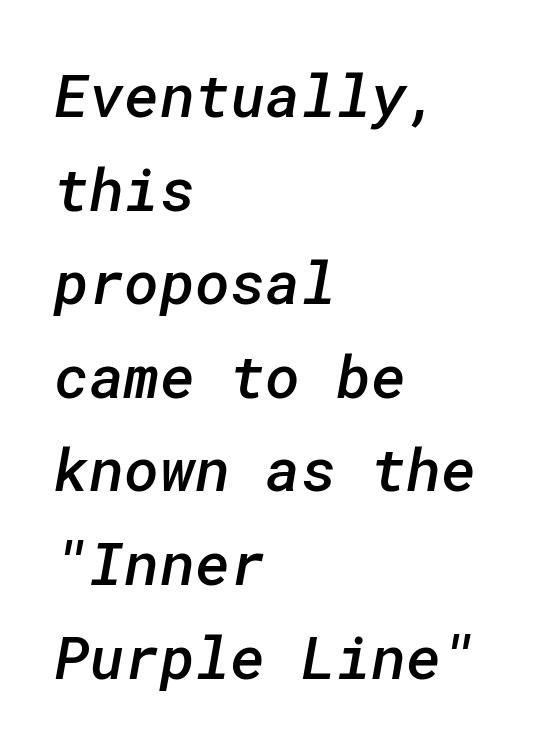
The strip under each line holds only bare page. To sum up the face: it is a sans, with no serifs. The typesetter chose a ragged-right arrangement here. Look at the stroke-to-counter ratio: somewhat heavy, a semibold. The block of text has a typical density, with ordinary space between rows. Tracking here is standard; glyphs follow each other at the usual distance.
